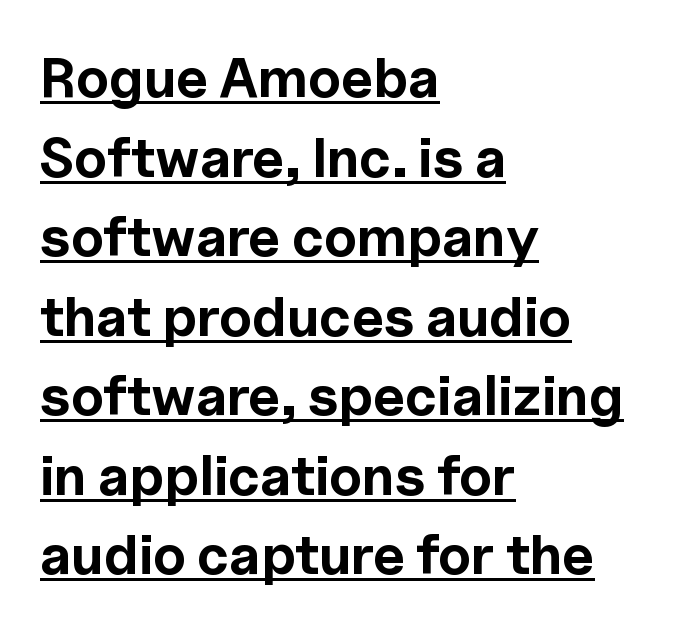
Q: Is the text bold? A: Yes.
Q: Is the text italic (slanted)? A: No, it is upright.
Q: Is the typeface a serif or a sans-serif typeface? A: Sans-serif.
Q: Is the text underlined? A: Yes.
Q: How is the paragraph aligned? A: Left-aligned.
Q: Is the spacing between letters normal or unusually wide? A: Normal.
Q: Is the spacing between lines tight, normal or loose? A: Normal.
Q: Width (condensed, normal, or wide)? A: Normal.
Q: x-height? A: Medium.
Q: Monospaced? A: No.
